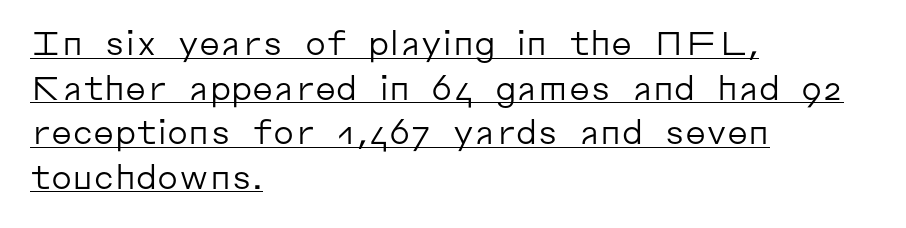
The image shows 33 px regular-weight sans-serif type, upright; set left-aligned, normal line spacing (1.35x), normal letter spacing, underlined; low stroke contrast and a medium x-height.
